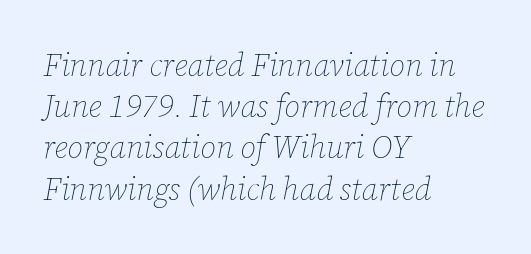
{"italic": "yes", "lean": "right", "slant_degrees": 12, "bold": "no", "weight": "thin", "width": "normal", "stroke_contrast": "low", "x_height": "medium", "monospaced": "no", "underline": "no", "align": "left", "line_spacing": "normal", "line_spacing_ratio": 1.33, "letter_spacing": "normal", "letter_spacing_em": 0.0, "glyph_px": 31}
